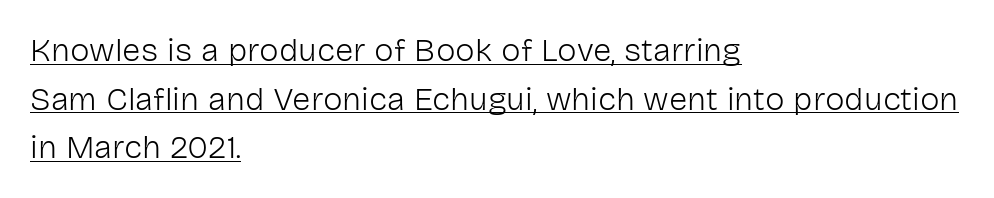
The image shows 33 px light sans-serif type, upright; set left-aligned, normal line spacing (1.47x), normal letter spacing, underlined; low stroke contrast and a medium x-height.
